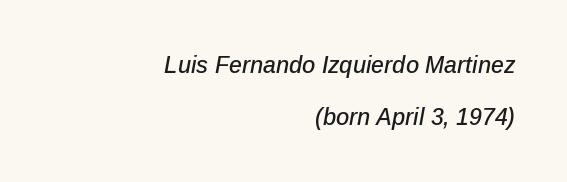
The image shows 23 px text type, italic (leaning right); set right-aligned, loose line spacing (2.26x), normal letter spacing, not underlined.
